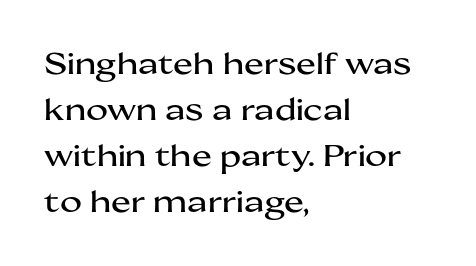
{"italic": "no", "width": "wide", "stroke_contrast": "medium", "x_height": "medium", "monospaced": "no", "underline": "no", "align": "left", "line_spacing": "normal", "line_spacing_ratio": 1.53, "letter_spacing": "normal", "letter_spacing_em": 0.0, "glyph_px": 30}
